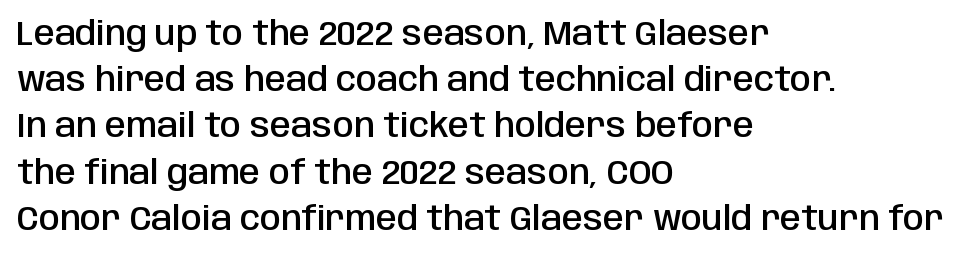
Q: Is the text bold? A: Semi-bold.
Q: Is the text italic (slanted)? A: No, it is upright.
Q: Is the typeface a serif or a sans-serif typeface? A: Sans-serif.
Q: Is the text underlined? A: No.
Q: How is the paragraph aligned? A: Left-aligned.
Q: Is the spacing between letters normal or unusually wide? A: Normal.
Q: Is the spacing between lines tight, normal or loose? A: Normal.
Q: Width (condensed, normal, or wide)? A: Condensed.
Q: Stroke contrast? A: Low.
Q: x-height? A: Large.
Q: Monospaced? A: No.
